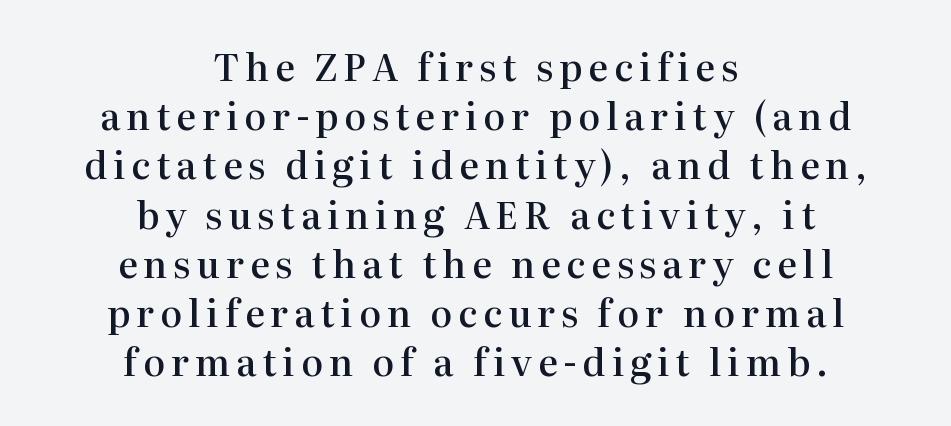
Note the varied advance widths — an 'i' is clearly narrower than an 'm'. One-word summary of the alignment: center. This sample keeps an unexceptional amount of space between lines. Notice the strokes are somewhat thickened but not fully heavy: this is a semibold. The typography opts for an upright posture over an oblique one.
